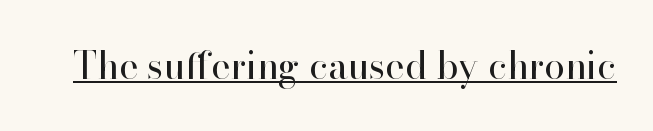
{"serif": "yes", "italic": "no", "bold": "no", "weight": "regular", "width": "normal", "stroke_contrast": "high", "x_height": "small", "monospaced": "no", "underline": "yes", "letter_spacing": "normal", "letter_spacing_em": 0.0, "glyph_px": 37}
